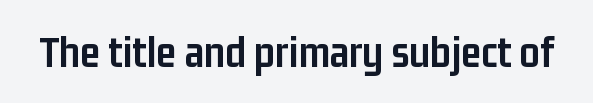
The letters carry no serifs — their stems end cleanly without finishing strokes. Each letter keeps its own natural width here, so spacing adapts to shape. The strokes are fattened all the way to bold. These lines were composed using upright roman letters. Quick note: underline off. Compared with typical body copy, the letter spacing here is the same.
